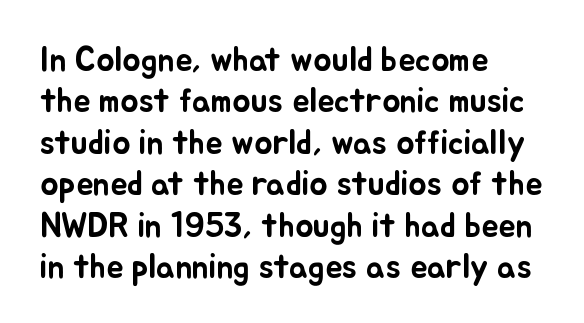
The letters advance in unequal steps, a hallmark of proportional type. Left-aligned paragraph, ragged on the right. Just letters on the line, the space beneath them empty. These lines were composed using upright roman letters. Nobody touched the tracking dial on this one.
